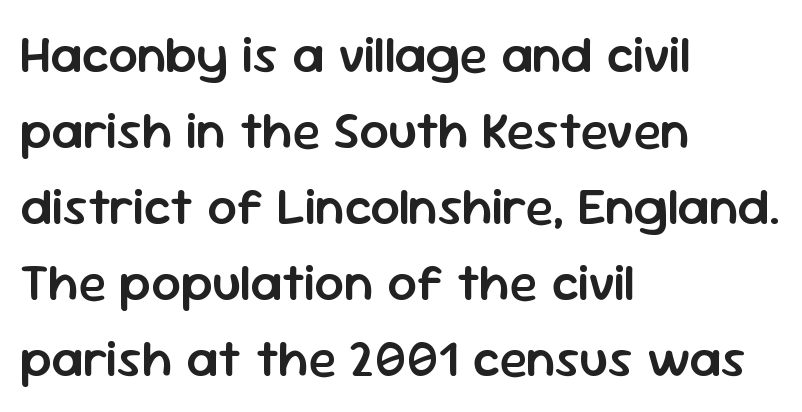
{"serif": "no", "italic": "no", "bold": "semi", "weight": "semibold", "width": "normal", "stroke_contrast": "low", "x_height": "medium", "monospaced": "no", "underline": "no", "align": "left", "line_spacing": "normal", "line_spacing_ratio": 1.46, "letter_spacing": "normal", "letter_spacing_em": 0.0, "glyph_px": 52}
